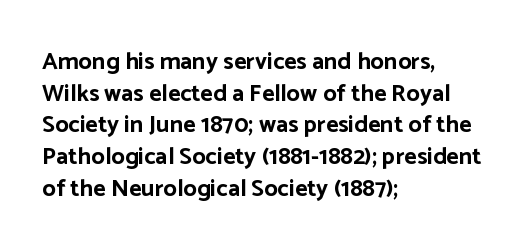
{"italic": "no", "bold": "yes", "underline": "no", "align": "left", "line_spacing": "normal", "line_spacing_ratio": 1.32, "letter_spacing": "normal", "letter_spacing_em": 0.0, "glyph_px": 24}
